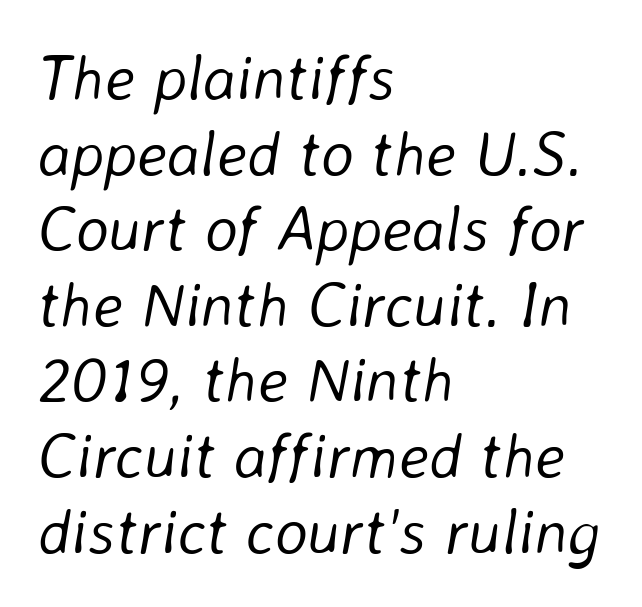
Q: Is the text bold? A: No.
Q: Is the text italic (slanted)? A: Yes, it leans right by about 8 degrees.
Q: Is the text underlined? A: No.
Q: How is the paragraph aligned? A: Left-aligned.
Q: Is the spacing between letters normal or unusually wide? A: Normal.
Q: Width (condensed, normal, or wide)? A: Normal.
Q: Stroke contrast? A: Low.
Q: x-height? A: Medium.
Q: Monospaced? A: No.
